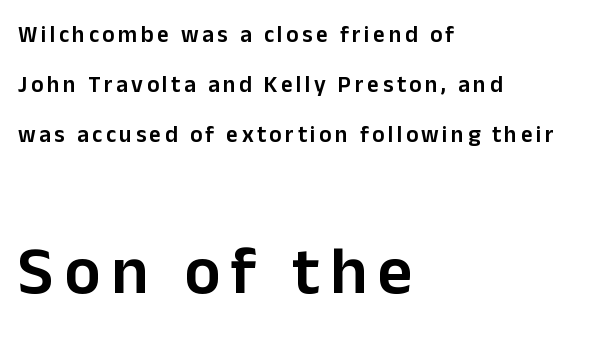
{"serif": "no", "italic": "no", "bold": "semi", "weight": "semibold", "width": "normal", "stroke_contrast": "low", "x_height": "medium", "monospaced": "no", "underline": "no", "align": "left", "line_spacing": "loose", "line_spacing_ratio": 2.18, "larger_block": "second", "size_ratio": 2.96, "glyph_px": 68}
